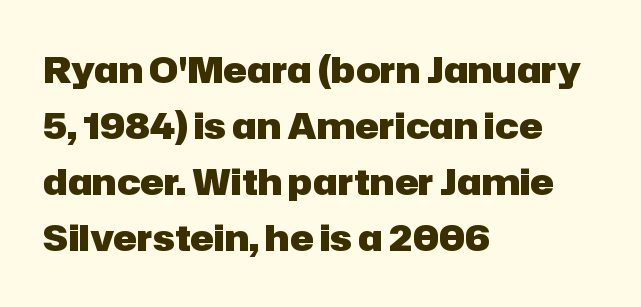
The image shows 36 px heavy sans-serif type, upright; set left-aligned, normal line spacing (1.56x), normal letter spacing, not underlined; low stroke contrast and a medium x-height.
